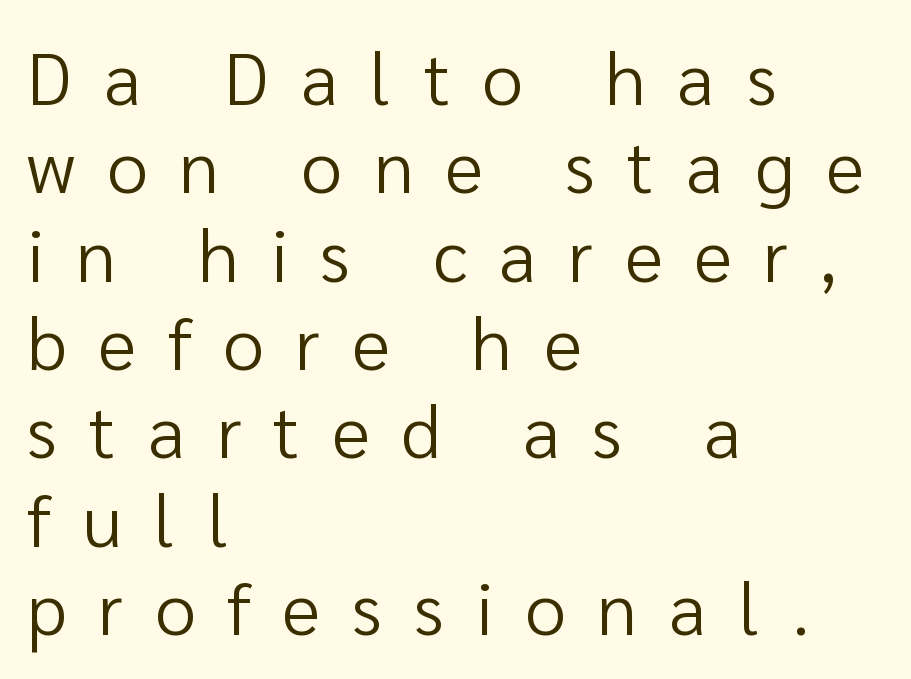
Underline: absent. Heaviness? Minimal to ordinary, like unemphasized prose. These lines are rendered in a variable-pitch font. Line starts are locked; line ends wander.
